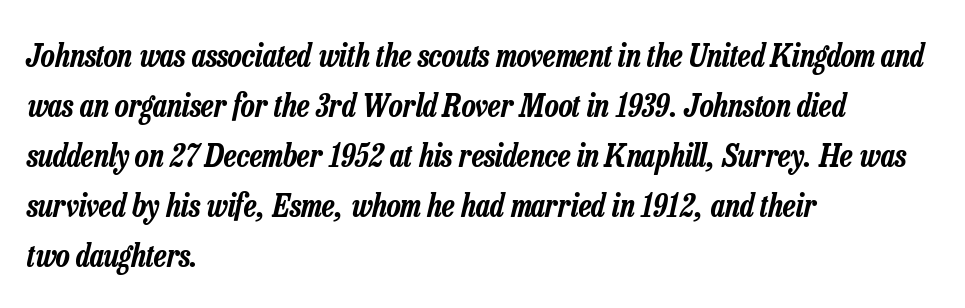
Quick note: interline space is typical. Does the copy run flush right? No — it runs flush left. The glyphs look as if they've been sheared to an angle. Think of a printed novel: that variable character pitch is what you see here. Is the letter spacing exaggerated? No — it looks like the ordinary default. The space directly below the letters is spotless.
